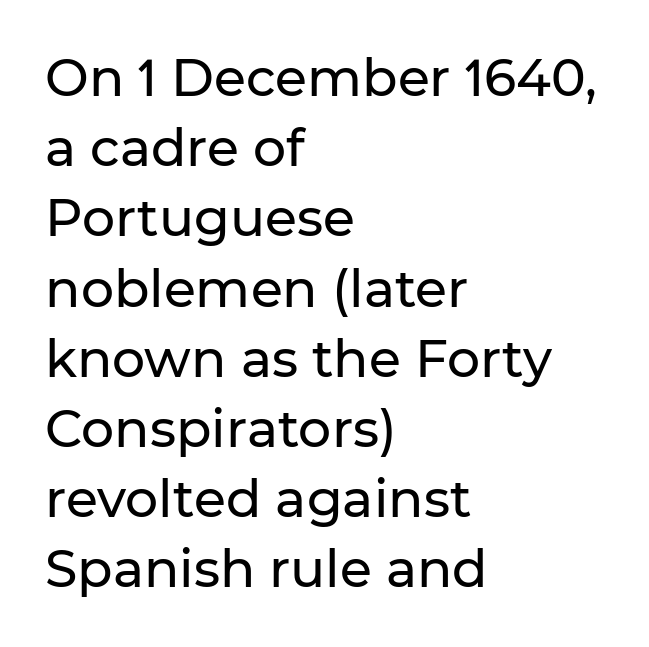
This sample has the flowing, uneven cadence of proportional lettering. Serifs: no, the terminals of the letterforms are clean. One-word summary of the alignment: left. Rule under the text: the space is simply empty. Ascenders rise straight up at ninety degrees.
